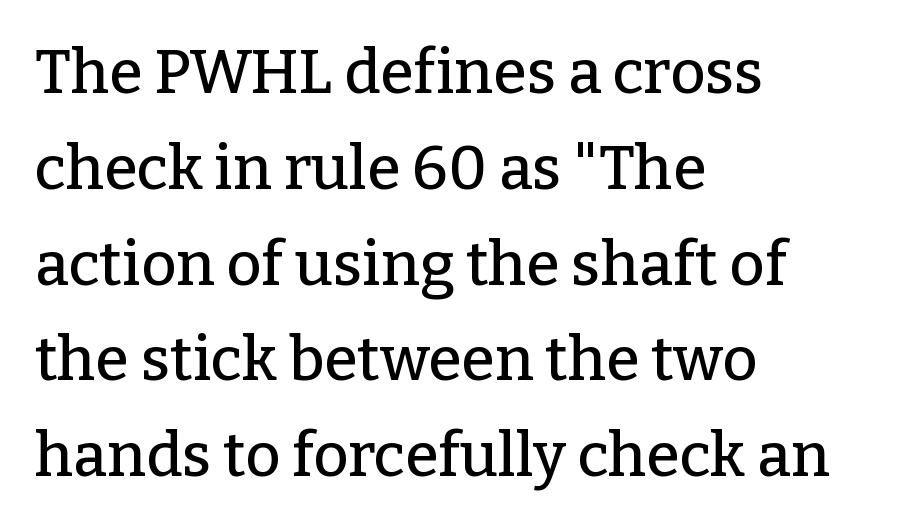
{"serif": "yes", "italic": "no", "width": "normal", "stroke_contrast": "low", "x_height": "medium", "monospaced": "no", "underline": "no", "align": "left", "line_spacing": "normal", "line_spacing_ratio": 1.57, "letter_spacing": "normal", "letter_spacing_em": 0.0, "glyph_px": 61}
